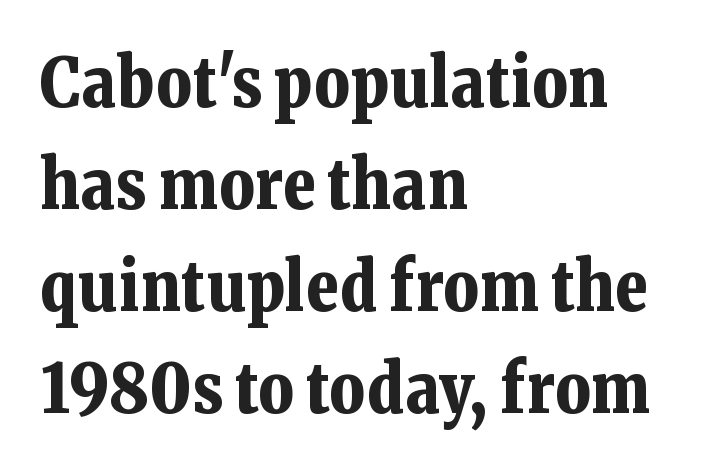
{"serif": "yes", "italic": "no", "bold": "yes", "weight": "bold", "width": "normal", "stroke_contrast": "low", "x_height": "medium", "monospaced": "no", "underline": "no", "align": "left", "line_spacing": "normal", "line_spacing_ratio": 1.5, "letter_spacing": "normal", "letter_spacing_em": 0.0, "glyph_px": 68}
